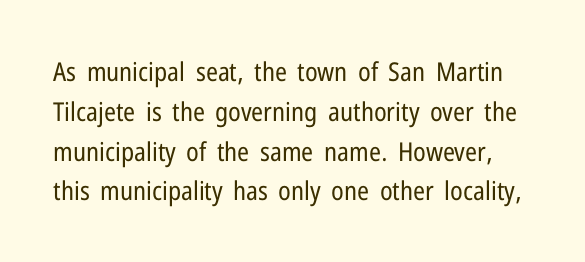
{"italic": "no", "bold": "no", "underline": "no", "line_spacing": "normal", "line_spacing_ratio": 1.53, "letter_spacing": "normal", "letter_spacing_em": 0.0, "glyph_px": 26}
